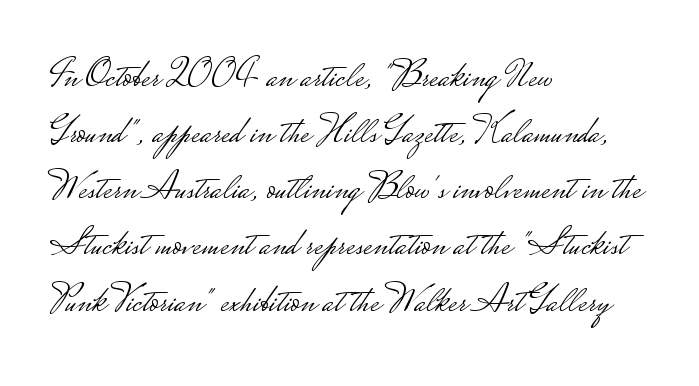
{"serif": "no", "bold": "no", "weight": "light", "width": "wide", "stroke_contrast": "low", "monospaced": "no", "underline": "no", "align": "left", "line_spacing": "normal", "line_spacing_ratio": 1.44, "letter_spacing": "normal", "letter_spacing_em": 0.0, "glyph_px": 39}
